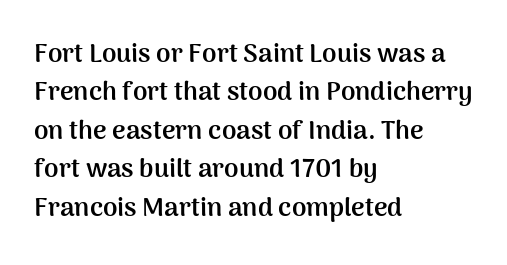
{"italic": "no", "bold": "yes", "underline": "no", "align": "left", "line_spacing": "normal", "line_spacing_ratio": 1.48, "letter_spacing": "normal", "letter_spacing_em": 0.0, "glyph_px": 26}
